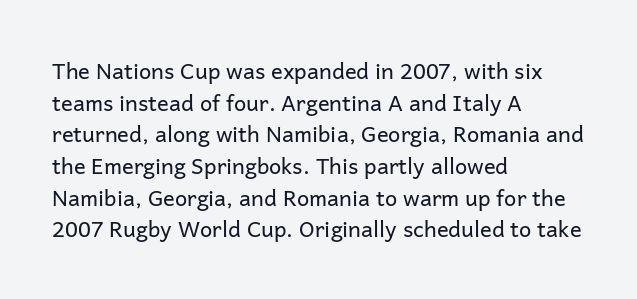
Q: Is the text bold? A: No.
Q: Is the text italic (slanted)? A: No, it is upright.
Q: Is the text underlined? A: No.
Q: How is the paragraph aligned? A: Left-aligned.
Q: Is the spacing between letters normal or unusually wide? A: Normal.
Q: Is the spacing between lines tight, normal or loose? A: Normal.
